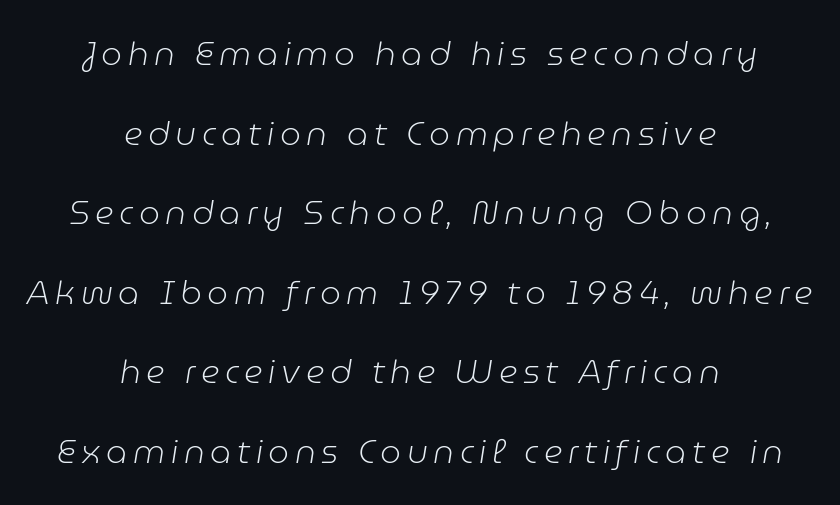
The text carries the slant typical of an italic or oblique font. Quick note: underline off. Line starts and ends both wander, symmetrically. Baseline-to-baseline distance is far greater than the letter height.
